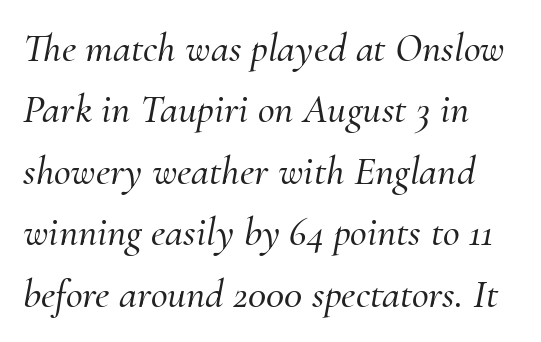
The image shows 41 px serif type, italic (leaning right); set normal line spacing (1.5x), normal letter spacing, not underlined; medium stroke contrast and a small x-height.
